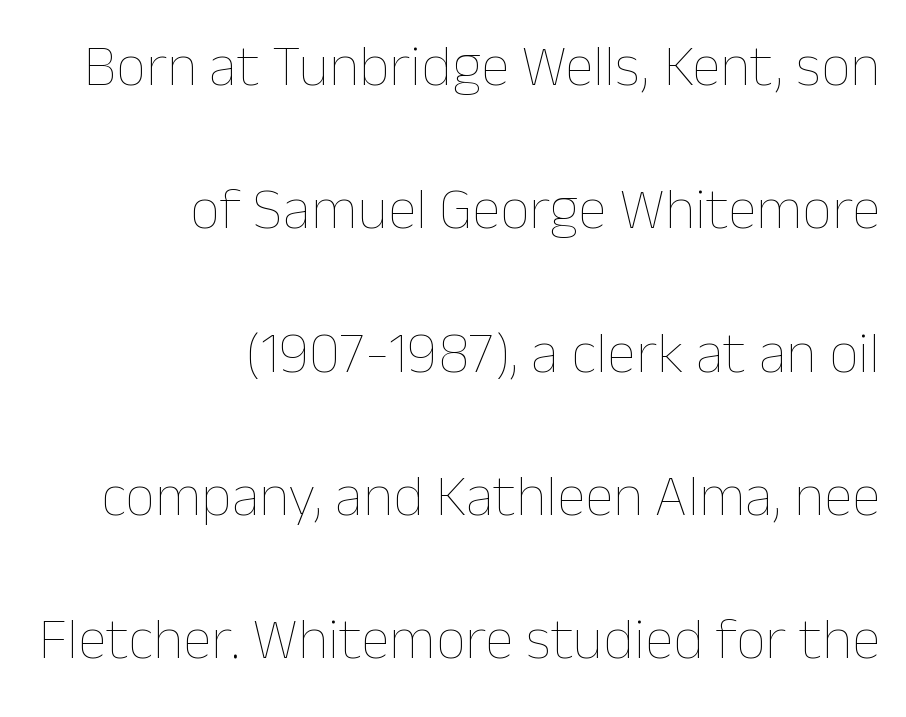
{"italic": "no", "bold": "no", "weight": "thin", "width": "normal", "stroke_contrast": "low", "x_height": "medium", "monospaced": "no", "underline": "no", "align": "right", "line_spacing": "loose", "line_spacing_ratio": 2.43, "letter_spacing": "normal", "letter_spacing_em": 0.0, "glyph_px": 59}
